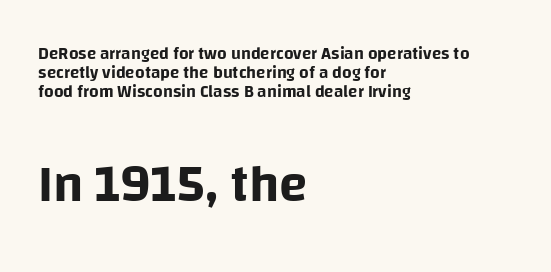
The image shows 52 px sans-serif type, upright; set left-aligned, tight line spacing (1.13x), normal letter spacing, not underlined; the second (bottom) block is 3.06x larger; low stroke contrast and a large x-height.
